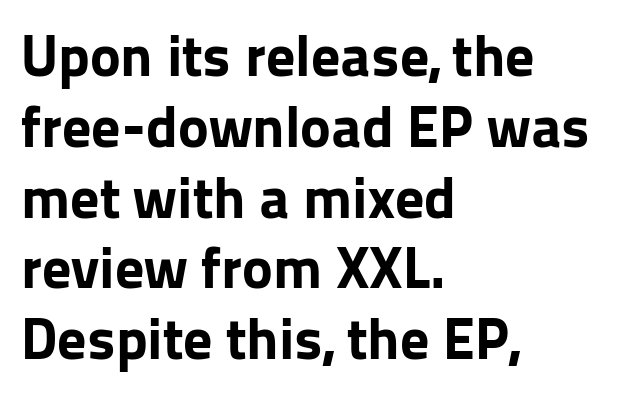
Q: Is the text bold? A: Yes.
Q: Is the text italic (slanted)? A: No, it is upright.
Q: Is the typeface a serif or a sans-serif typeface? A: Sans-serif.
Q: Is the text underlined? A: No.
Q: How is the paragraph aligned? A: Left-aligned.
Q: Is the spacing between letters normal or unusually wide? A: Normal.
Q: Width (condensed, normal, or wide)? A: Normal.
Q: Stroke contrast? A: Low.
Q: x-height? A: Medium.
Q: Monospaced? A: No.
